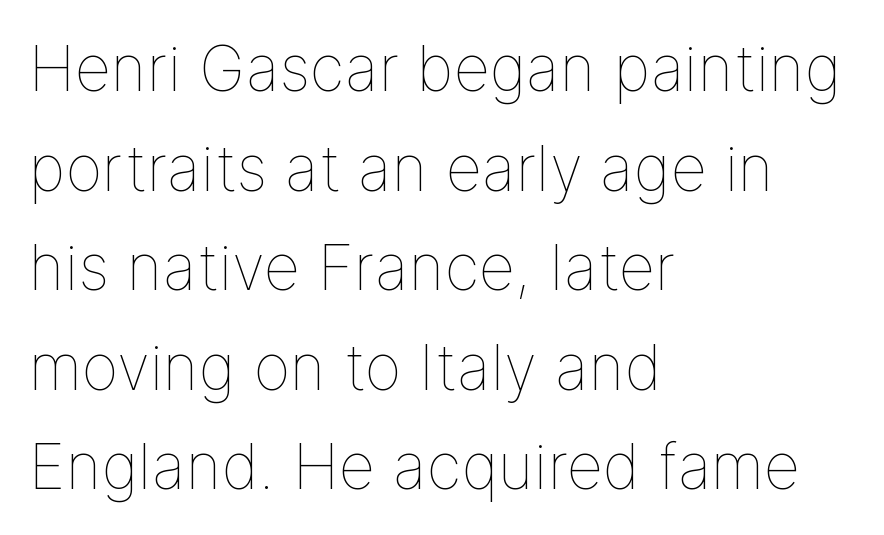
Q: Is the text bold? A: No.
Q: Is the text italic (slanted)? A: No, it is upright.
Q: Is the text underlined? A: No.
Q: How is the paragraph aligned? A: Left-aligned.
Q: Is the spacing between letters normal or unusually wide? A: Normal.
Q: Is the spacing between lines tight, normal or loose? A: Normal.
Q: Width (condensed, normal, or wide)? A: Normal.
Q: Stroke contrast? A: Low.
Q: x-height? A: Medium.
Q: Monospaced? A: No.
